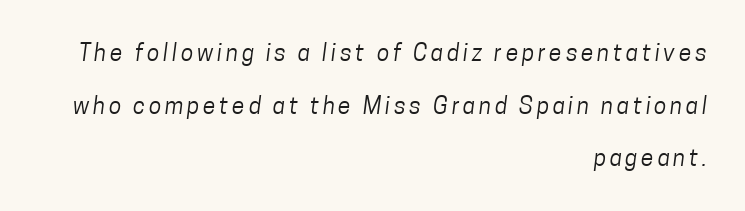
The letterforms sit at book weight or below. All the whitespace from short lines collects on the left. Airy leading. The passage shown is not underscored anywhere.
